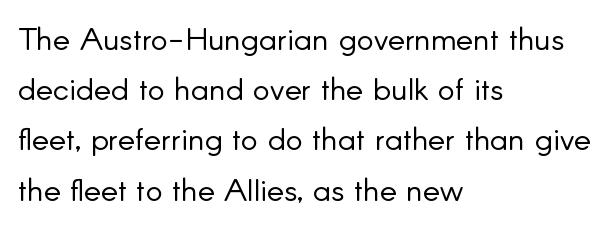
Has an underline been added? It has not. The rendering uses natural spacing where letterforms have individual widths. Each new line begins a customary step beneath the previous one. Each line starts at the same left margin while the right side varies.
